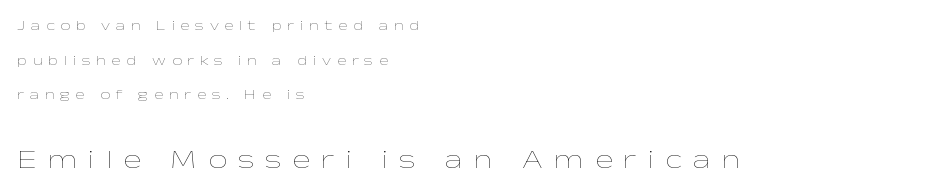
{"italic": "no", "bold": "no", "underline": "no", "align": "left", "line_spacing": "loose", "line_spacing_ratio": 2.48, "letter_spacing": "wide", "letter_spacing_em": 0.41, "larger_block": "second", "size_ratio": 1.93, "glyph_px": 27}
